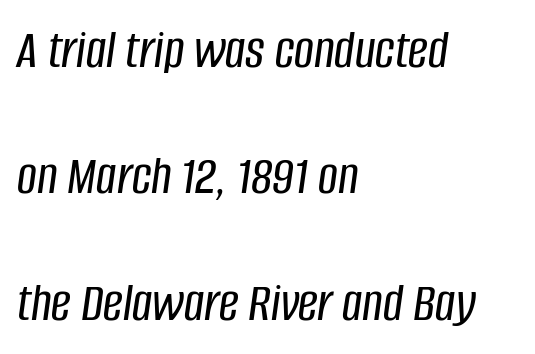
The space between consecutive lines is lavish. Compared with typical body copy, the letter spacing here is the same. The space directly below the letters is spotless. Is the block centered? No — it sits flush against the left margin. Do the characters align in a grid? No, the font is proportional.
